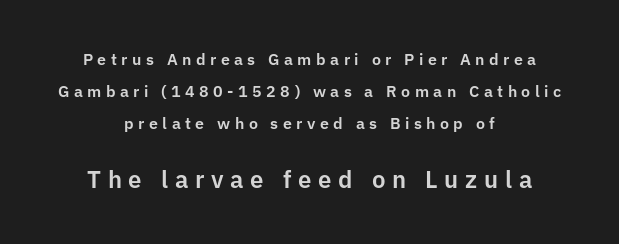
{"italic": "no", "underline": "no", "align": "center", "line_spacing": "loose", "line_spacing_ratio": 2.0, "letter_spacing": "wide", "letter_spacing_em": 0.28, "larger_block": "second", "size_ratio": 1.5, "glyph_px": 24}
